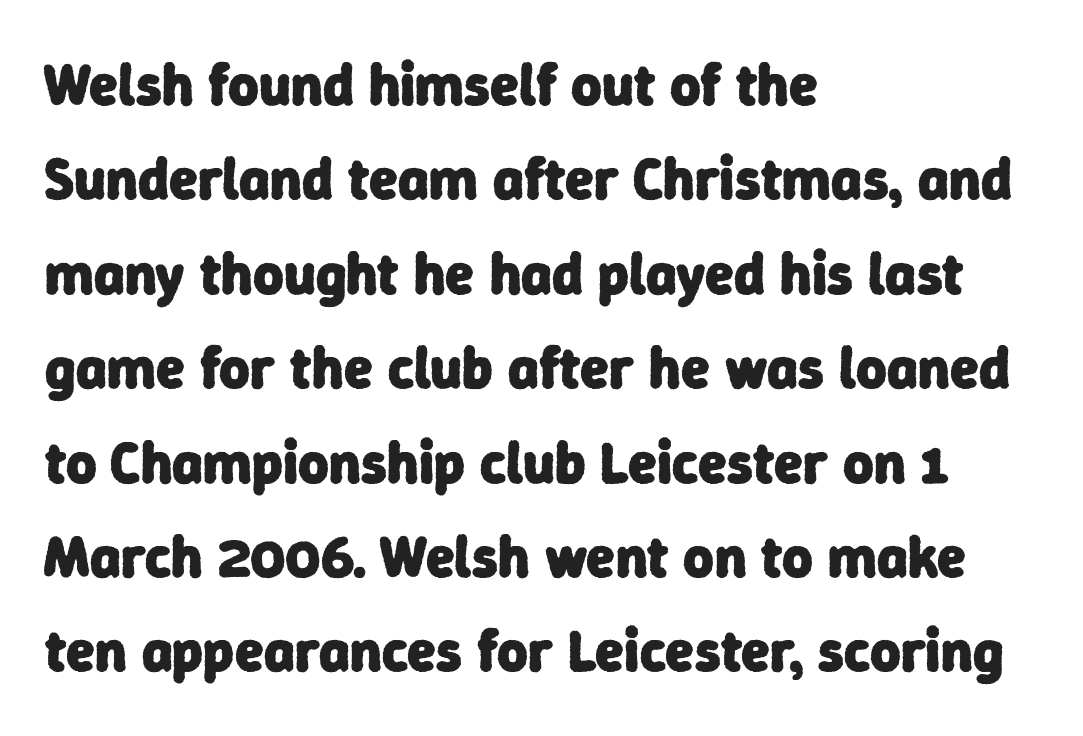
{"serif": "no", "bold": "yes", "weight": "heavy", "width": "normal", "stroke_contrast": "low", "x_height": "medium", "monospaced": "no", "underline": "no", "align": "left", "line_spacing": "normal", "line_spacing_ratio": 1.6, "letter_spacing": "normal", "letter_spacing_em": 0.0, "glyph_px": 59}
